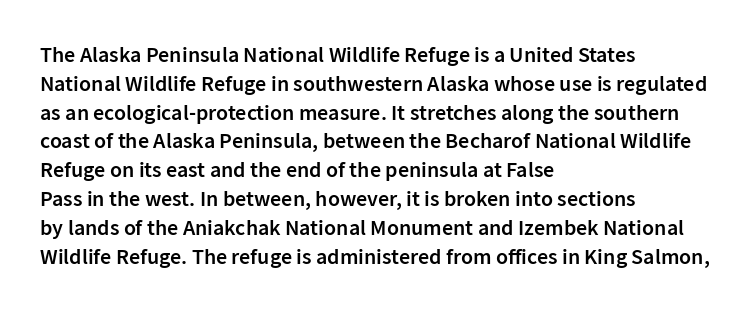
{"italic": "no", "bold": "semi", "underline": "no", "align": "left", "line_spacing": "normal", "line_spacing_ratio": 1.31, "letter_spacing": "normal", "letter_spacing_em": 0.0, "glyph_px": 22}
